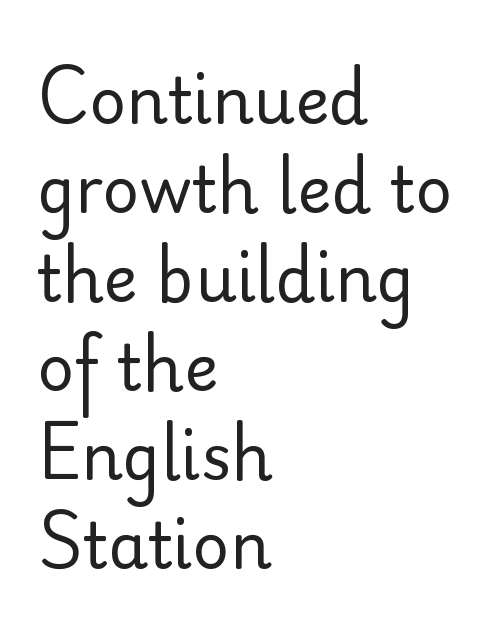
Q: Is the text bold? A: No.
Q: Is the text italic (slanted)? A: No, it is upright.
Q: Is the typeface a serif or a sans-serif typeface? A: Sans-serif.
Q: Is the text underlined? A: No.
Q: How is the paragraph aligned? A: Left-aligned.
Q: Is the spacing between letters normal or unusually wide? A: Normal.
Q: Is the spacing between lines tight, normal or loose? A: Normal.
Q: Width (condensed, normal, or wide)? A: Normal.
Q: Stroke contrast? A: Low.
Q: x-height? A: Small.
Q: Monospaced? A: No.
